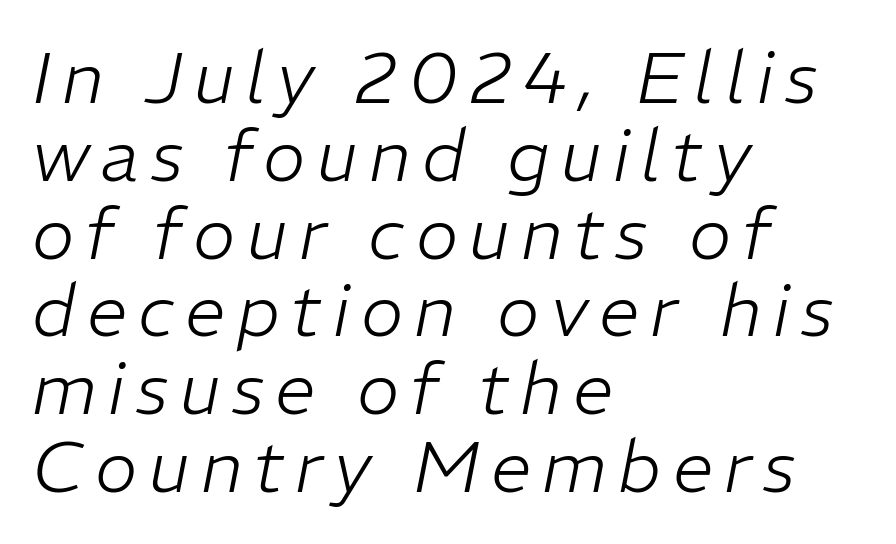
The image shows 72 px light type, italic (leaning right); set left-aligned, tight line spacing (1.08x), not underlined; low stroke contrast and a medium x-height.
